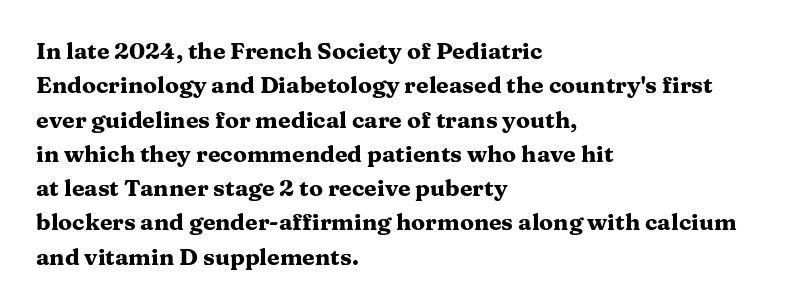
Q: Is the text bold? A: Yes.
Q: Is the text italic (slanted)? A: No, it is upright.
Q: Is the text underlined? A: No.
Q: How is the paragraph aligned? A: Left-aligned.
Q: Is the spacing between letters normal or unusually wide? A: Normal.
Q: Is the spacing between lines tight, normal or loose? A: Normal.
